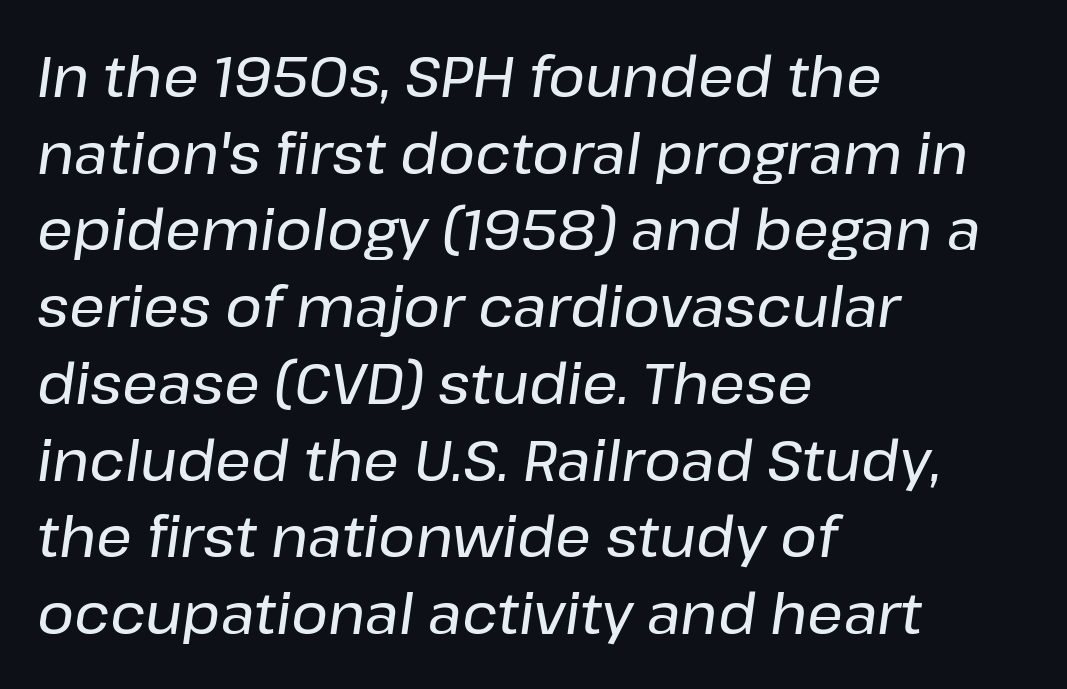
Honestly, the letter spacing is just normal — you wouldn't notice it. Each letter keeps its own natural width here, so spacing adapts to shape. The lines in this sample share a left origin and differ only in where they stop. Normally led — the rows are evenly, conventionally spaced. The area under the type is left untouched.
